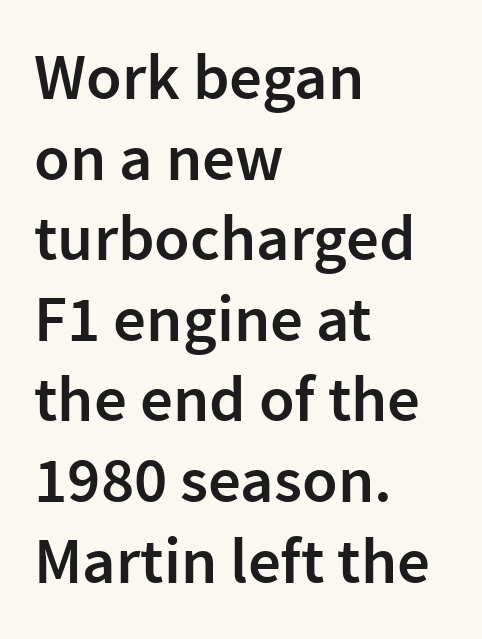
The image shows 65 px semibold sans-serif type, upright; set left-aligned, line spacing 1.24x, normal letter spacing, not underlined; low stroke contrast and a medium x-height.
